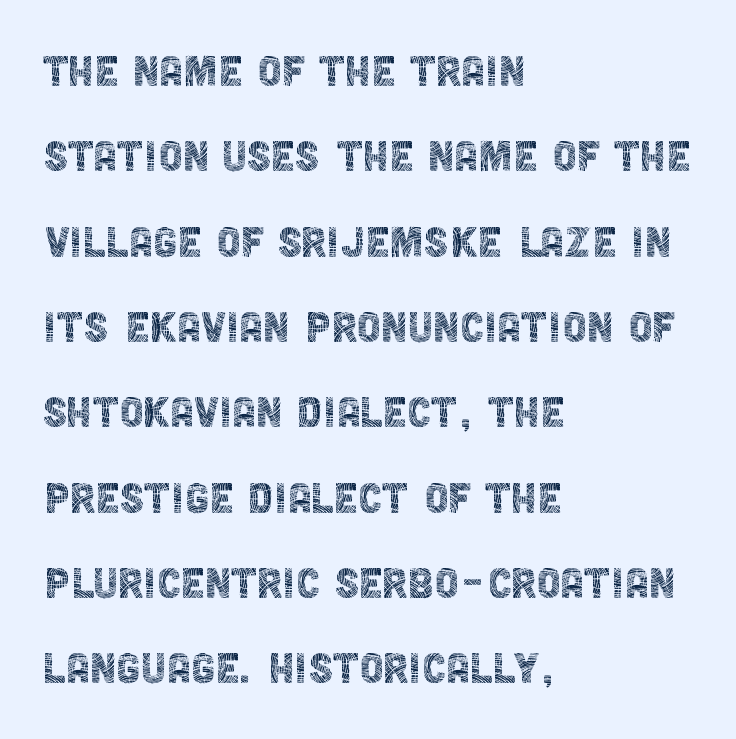
Q: Is the text bold? A: No.
Q: Is the text italic (slanted)? A: No, it is upright.
Q: Is the typeface a serif or a sans-serif typeface? A: Sans-serif.
Q: Is the text underlined? A: No.
Q: How is the paragraph aligned? A: Left-aligned.
Q: Is the spacing between letters normal or unusually wide? A: Normal.
Q: Is the spacing between lines tight, normal or loose? A: Normal.
Q: Width (condensed, normal, or wide)? A: Condensed.
Q: x-height? A: Large.
Q: Monospaced? A: No.
